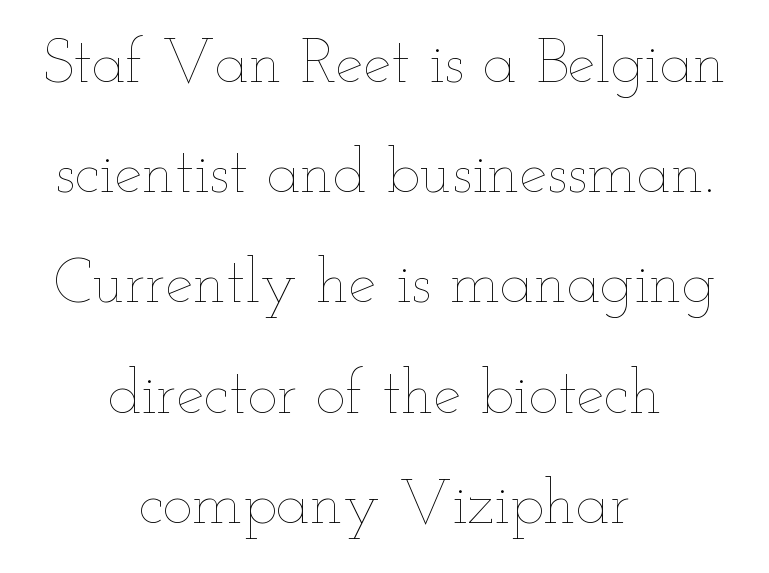
Q: Is the text bold? A: No.
Q: Is the text italic (slanted)? A: No, it is upright.
Q: Is the text underlined? A: No.
Q: How is the paragraph aligned? A: Centered.
Q: Is the spacing between letters normal or unusually wide? A: Normal.
Q: Width (condensed, normal, or wide)? A: Wide.
Q: Stroke contrast? A: Low.
Q: x-height? A: Small.
Q: Monospaced? A: No.
